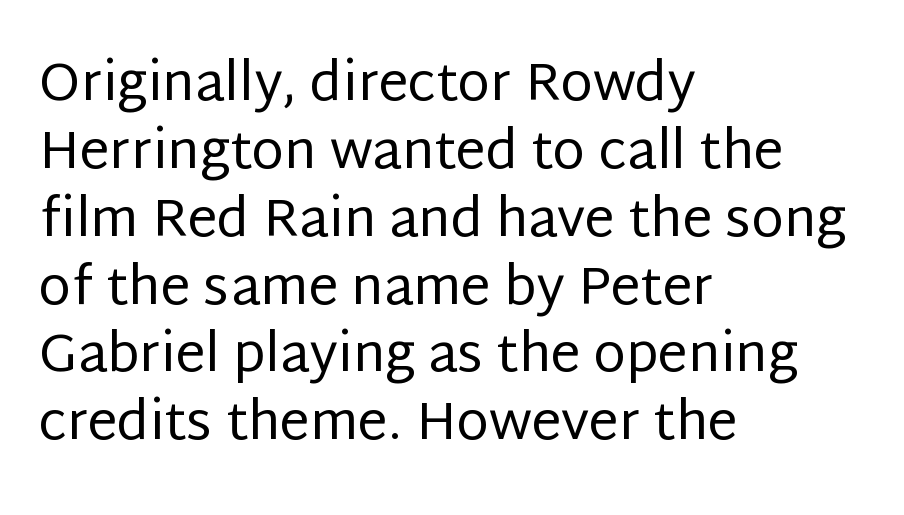
Q: Is the text bold? A: No.
Q: Is the text italic (slanted)? A: No, it is upright.
Q: Is the typeface a serif or a sans-serif typeface? A: Sans-serif.
Q: Is the text underlined? A: No.
Q: How is the paragraph aligned? A: Left-aligned.
Q: Is the spacing between letters normal or unusually wide? A: Normal.
Q: Is the spacing between lines tight, normal or loose? A: Normal.
Q: Width (condensed, normal, or wide)? A: Normal.
Q: Stroke contrast? A: Low.
Q: x-height? A: Large.
Q: Monospaced? A: No.
